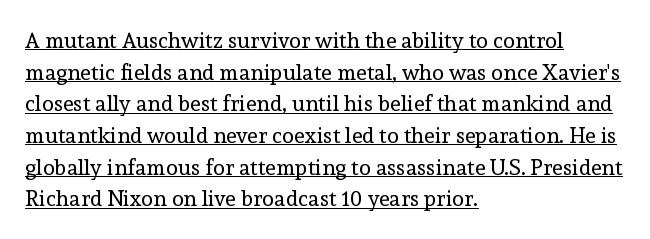
{"italic": "no", "bold": "no", "underline": "yes", "align": "left", "line_spacing": "normal", "line_spacing_ratio": 1.44, "letter_spacing": "normal", "letter_spacing_em": 0.0, "glyph_px": 22}
